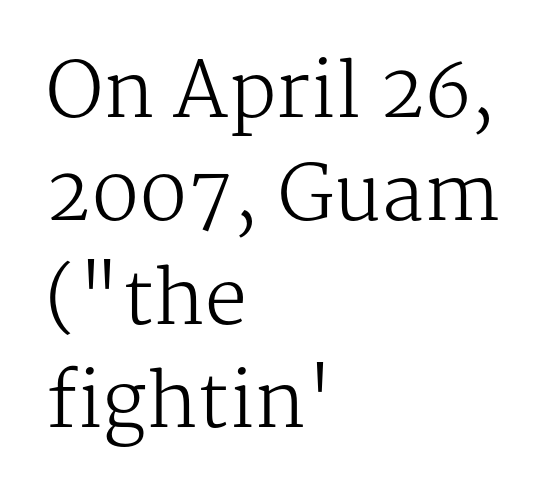
The image shows 75 px regular-weight serif type, upright; set left-aligned, normal line spacing (1.38x), normal letter spacing, not underlined; medium stroke contrast and a medium x-height.
